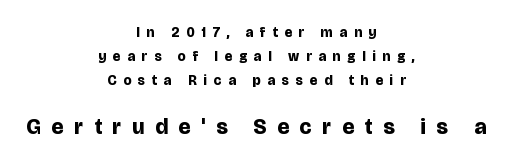
{"italic": "no", "bold": "yes", "underline": "no", "align": "center", "line_spacing_ratio": 1.73, "letter_spacing": "wide", "letter_spacing_em": 0.49, "larger_block": "second", "size_ratio": 1.57, "glyph_px": 22}
